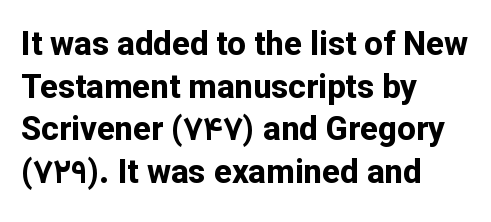
Q: Is the text bold? A: Yes.
Q: Is the text italic (slanted)? A: No, it is upright.
Q: Is the typeface a serif or a sans-serif typeface? A: Sans-serif.
Q: Is the text underlined? A: No.
Q: How is the paragraph aligned? A: Left-aligned.
Q: Is the spacing between letters normal or unusually wide? A: Normal.
Q: Is the spacing between lines tight, normal or loose? A: Normal.
Q: Width (condensed, normal, or wide)? A: Normal.
Q: Stroke contrast? A: Low.
Q: x-height? A: Medium.
Q: Monospaced? A: No.
